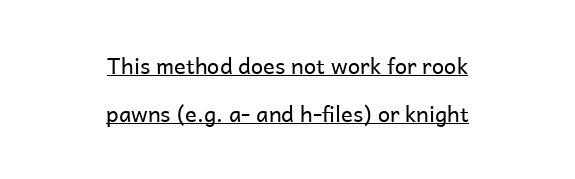
Q: Is the text bold? A: No.
Q: Is the text italic (slanted)? A: No, it is upright.
Q: Is the text underlined? A: Yes.
Q: How is the paragraph aligned? A: Centered.
Q: Is the spacing between letters normal or unusually wide? A: Normal.
Q: Is the spacing between lines tight, normal or loose? A: Loose.
